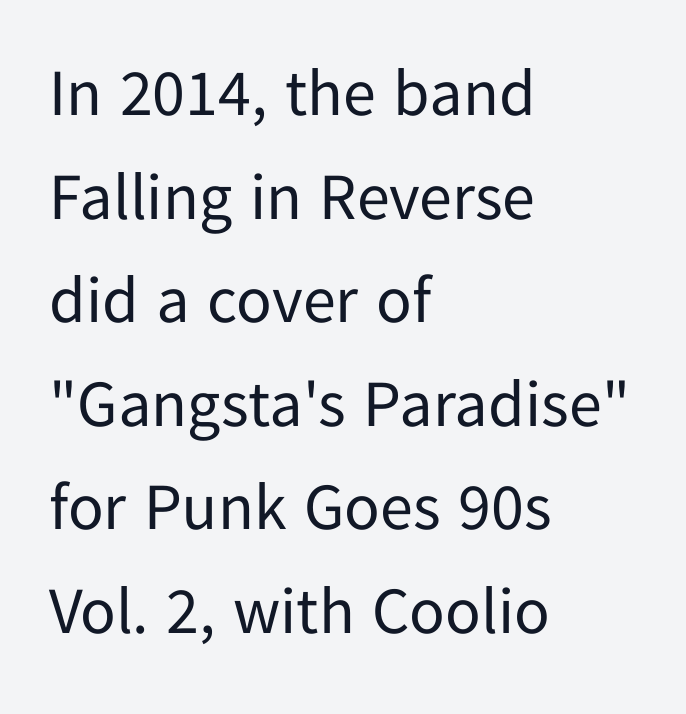
The image shows 66 px regular-weight sans-serif type, upright; set left-aligned, normal line spacing (1.57x), normal letter spacing, not underlined; low stroke contrast and a medium x-height.
